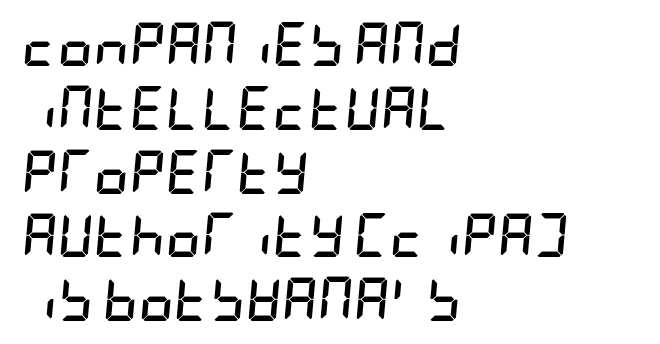
The image shows 44 px semibold, condensed type, italic (leaning right); set left-aligned, normal line spacing (1.45x), normal letter spacing, not underlined; low stroke contrast and a large x-height.
